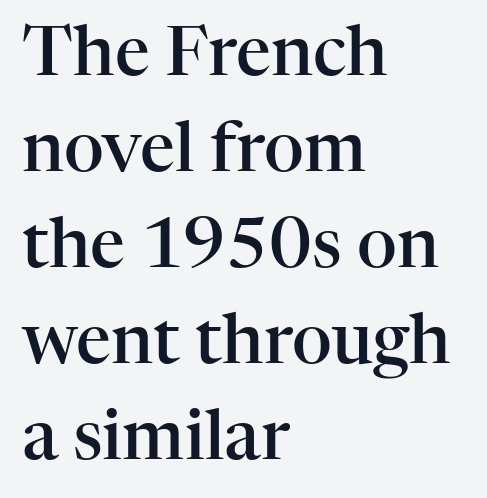
The image shows 69 px semibold serif type, upright; set left-aligned, normal line spacing (1.39x), normal letter spacing, not underlined; high stroke contrast and a medium x-height.
